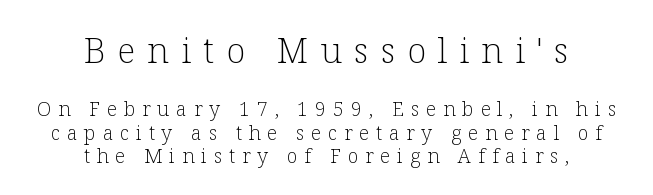
The image shows 35 px light serif type, upright; set centered, line spacing 1.18x, unusually wide letter spacing (+0.34 em), not underlined; the first (top) block is 1.75x larger; low stroke contrast and a medium x-height.
